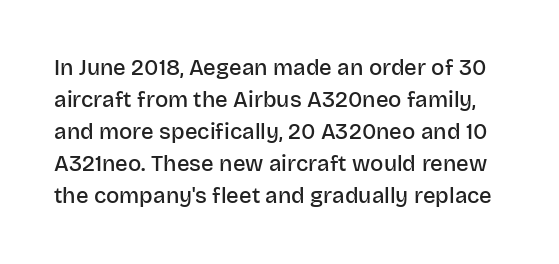
The image shows 22 px text type, upright; set normal line spacing (1.46x), normal letter spacing, not underlined.
